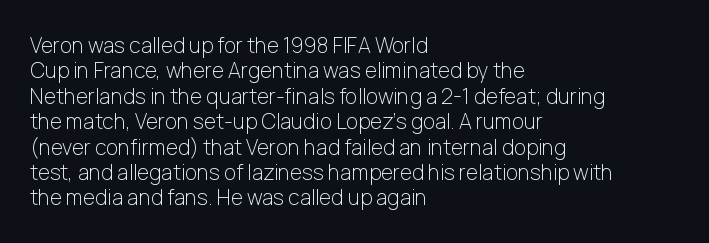
Q: Is the text bold? A: No.
Q: Is the text italic (slanted)? A: No, it is upright.
Q: Is the text underlined? A: No.
Q: How is the paragraph aligned? A: Left-aligned.
Q: Is the spacing between letters normal or unusually wide? A: Normal.
